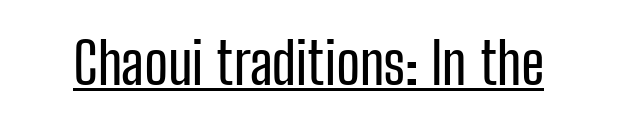
{"serif": "no", "italic": "no", "width": "condensed", "stroke_contrast": "low", "x_height": "medium", "monospaced": "no", "underline": "yes", "letter_spacing": "normal", "letter_spacing_em": 0.0, "glyph_px": 57}
